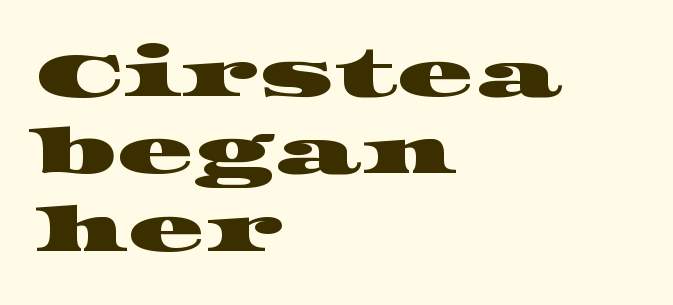
Q: Is the typeface a serif or a sans-serif typeface? A: Serif.
Q: Is the text underlined? A: No.
Q: How is the paragraph aligned? A: Left-aligned.
Q: Is the spacing between letters normal or unusually wide? A: Normal.
Q: Width (condensed, normal, or wide)? A: Wide.
Q: Stroke contrast? A: High.
Q: x-height? A: Large.
Q: Monospaced? A: No.
